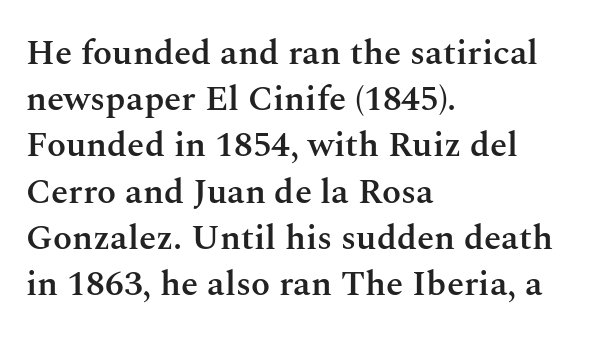
The image shows 35 px semibold serif type, upright; set left-aligned, normal line spacing (1.32x), normal letter spacing, not underlined; medium stroke contrast and a medium x-height.
